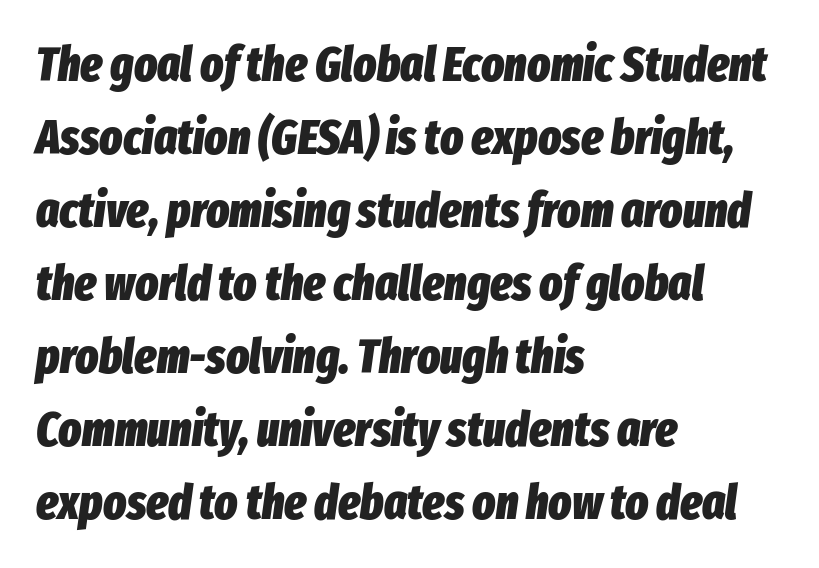
The image shows 48 px heavy, condensed type, italic (leaning right); set left-aligned, normal line spacing (1.52x), normal letter spacing, not underlined; low stroke contrast and a medium x-height.
